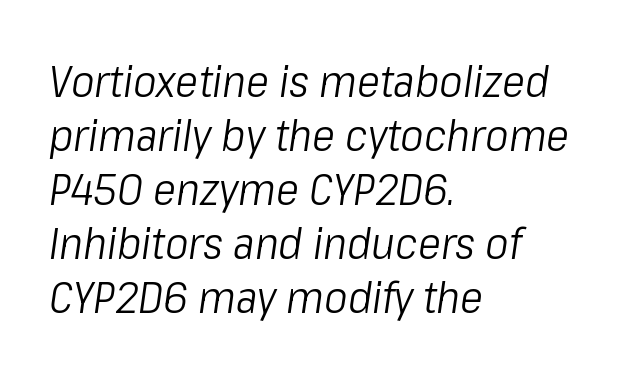
Q: Is the text bold? A: No.
Q: Is the text italic (slanted)? A: Yes, it leans right by about 8 degrees.
Q: Is the text underlined? A: No.
Q: How is the paragraph aligned? A: Left-aligned.
Q: Is the spacing between letters normal or unusually wide? A: Normal.
Q: Width (condensed, normal, or wide)? A: Condensed.
Q: Stroke contrast? A: Low.
Q: x-height? A: Medium.
Q: Monospaced? A: No.
